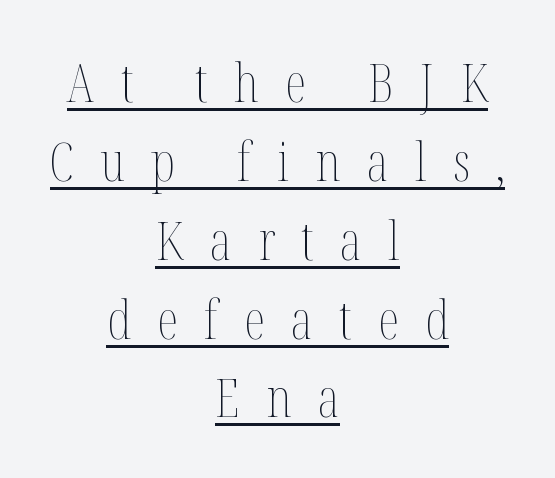
Q: Is the text bold? A: No.
Q: Is the text italic (slanted)? A: No, it is upright.
Q: Is the text underlined? A: Yes.
Q: How is the paragraph aligned? A: Centered.
Q: Is the spacing between letters normal or unusually wide? A: Unusually wide.
Q: Is the spacing between lines tight, normal or loose? A: Normal.
Q: Width (condensed, normal, or wide)? A: Condensed.
Q: Stroke contrast? A: Medium.
Q: x-height? A: Medium.
Q: Monospaced? A: No.
